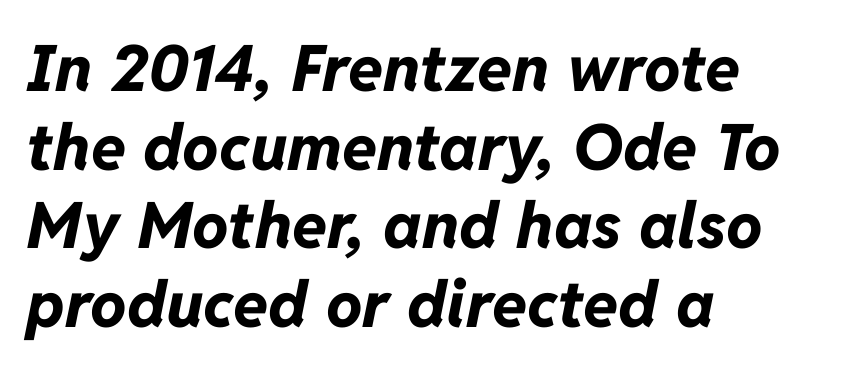
Q: Is the text bold? A: Yes.
Q: Is the text italic (slanted)? A: Yes, it leans right by about 11 degrees.
Q: Is the text underlined? A: No.
Q: How is the paragraph aligned? A: Left-aligned.
Q: Is the spacing between letters normal or unusually wide? A: Normal.
Q: Width (condensed, normal, or wide)? A: Normal.
Q: Stroke contrast? A: Low.
Q: x-height? A: Medium.
Q: Monospaced? A: No.
